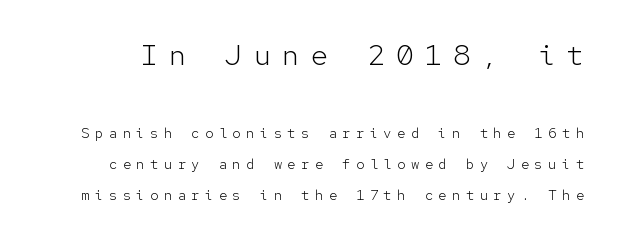
{"serif": "no", "italic": "no", "bold": "no", "weight": "light", "width": "normal", "stroke_contrast": "low", "x_height": "medium", "monospaced": "yes", "underline": "no", "line_spacing": "loose", "line_spacing_ratio": 2.23, "letter_spacing": "wide", "letter_spacing_em": 0.38, "larger_block": "first", "size_ratio": 2.07, "glyph_px": 29}
